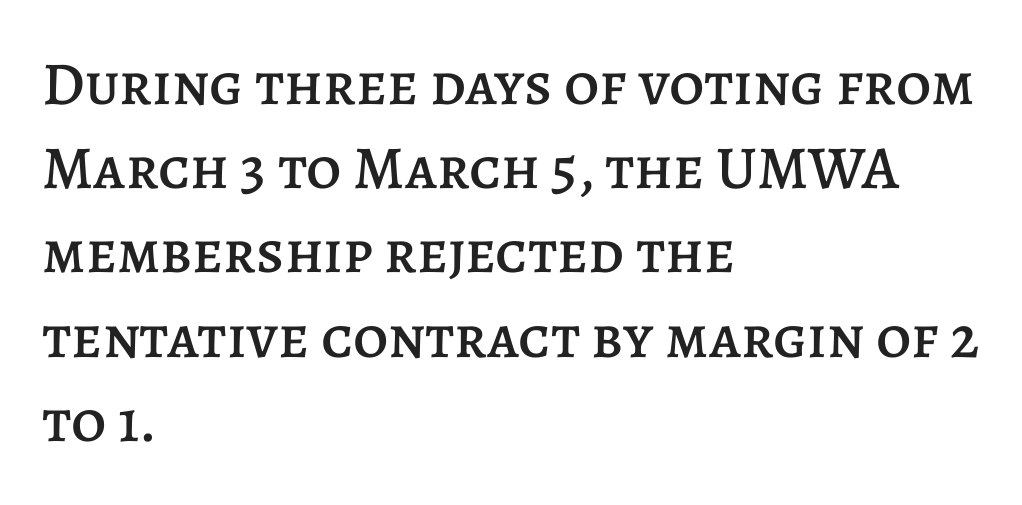
In terms of posture, this sample is upright. A typesetter would call this proportional, since set widths differ per character. A typesetter would call this zero additional tracking. Nobody drew a line under any word here. Layout note: lines flush left. Compared with typical paragraphs, the rows here are spaced about the same.
